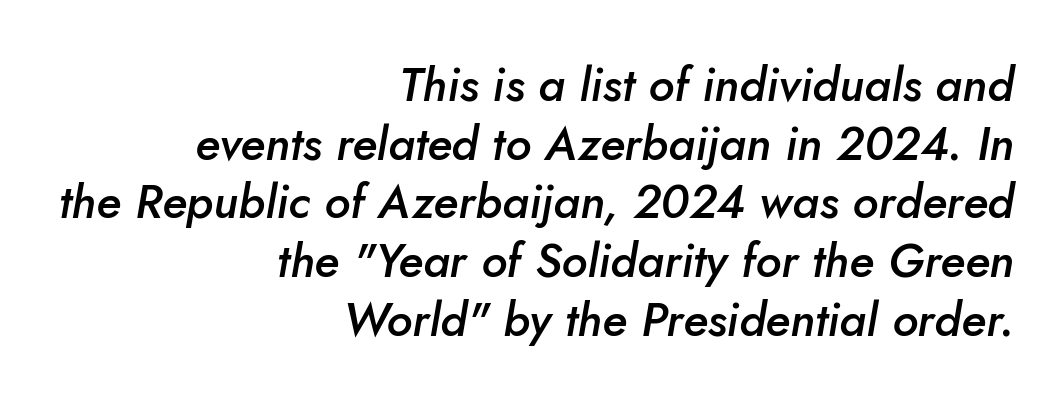
{"italic": "yes", "lean": "right", "slant_degrees": 5, "bold": "semi", "weight": "semibold", "width": "normal", "stroke_contrast": "low", "x_height": "small", "monospaced": "no", "underline": "no", "align": "right", "line_spacing": "normal", "line_spacing_ratio": 1.25, "letter_spacing": "normal", "letter_spacing_em": 0.0, "glyph_px": 47}
